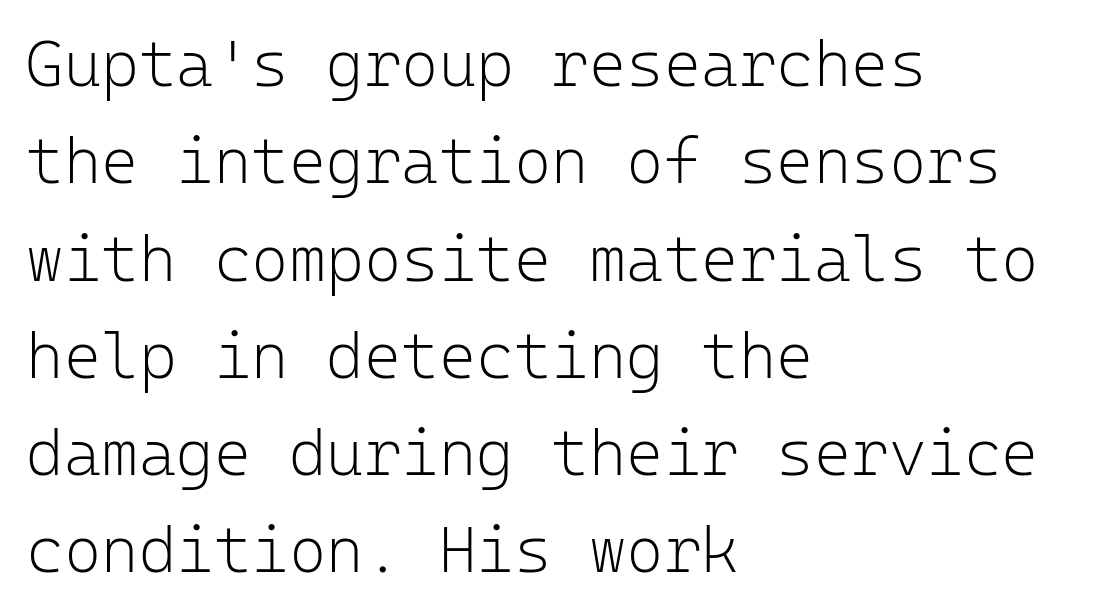
Q: Is the text bold? A: No.
Q: Is the text italic (slanted)? A: No, it is upright.
Q: Is the typeface a serif or a sans-serif typeface? A: Sans-serif.
Q: Is the text underlined? A: No.
Q: How is the paragraph aligned? A: Left-aligned.
Q: Is the spacing between letters normal or unusually wide? A: Normal.
Q: Is the spacing between lines tight, normal or loose? A: Normal.
Q: Width (condensed, normal, or wide)? A: Normal.
Q: Stroke contrast? A: Low.
Q: x-height? A: Medium.
Q: Monospaced? A: Yes.
